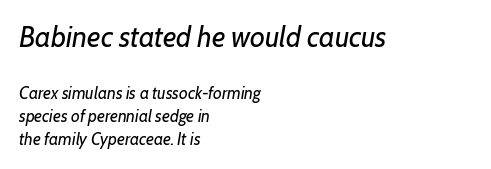
The image shows 29 px regular-weight type, italic (leaning right); set left-aligned, normal line spacing (1.36x), normal letter spacing, not underlined; the first (top) block is 1.71x larger; low stroke contrast and a medium x-height.
